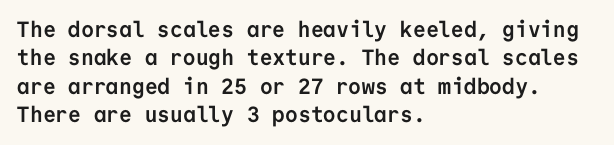
The image shows 22 px bold type, upright; set left-aligned, normal line spacing (1.29x), normal letter spacing, not underlined.
